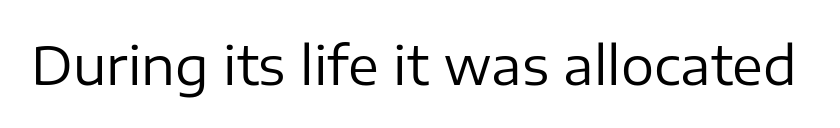
Ascenders rise straight up at ninety degrees. Check the space under the baseline: it is left empty. What stands out about the letter spacing? Nothing — it is the standard amount. The designer went with a sans here, leaving each stem footless.
